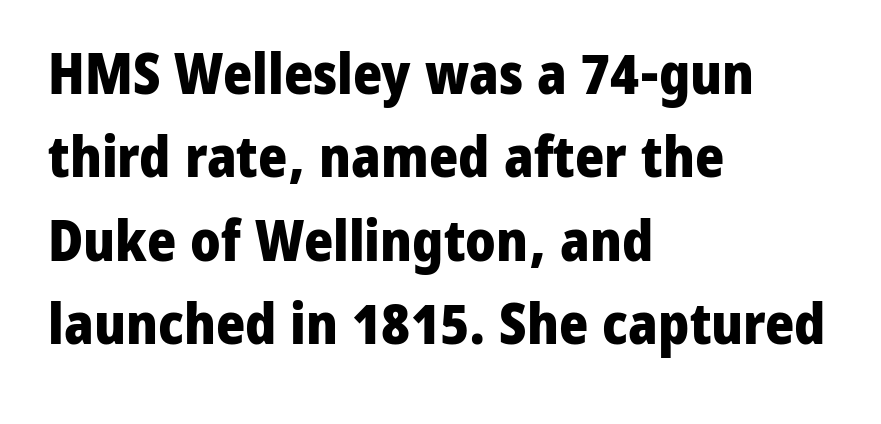
The image shows 56 px heavy sans-serif type, upright; set left-aligned, normal line spacing (1.49x), normal letter spacing, not underlined; low stroke contrast and a medium x-height.
